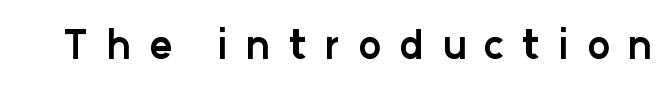
{"serif": "no", "italic": "no", "bold": "yes", "weight": "bold", "width": "normal", "stroke_contrast": "low", "x_height": "medium", "monospaced": "no", "underline": "no", "letter_spacing": "wide", "letter_spacing_em": 0.46, "glyph_px": 39}
